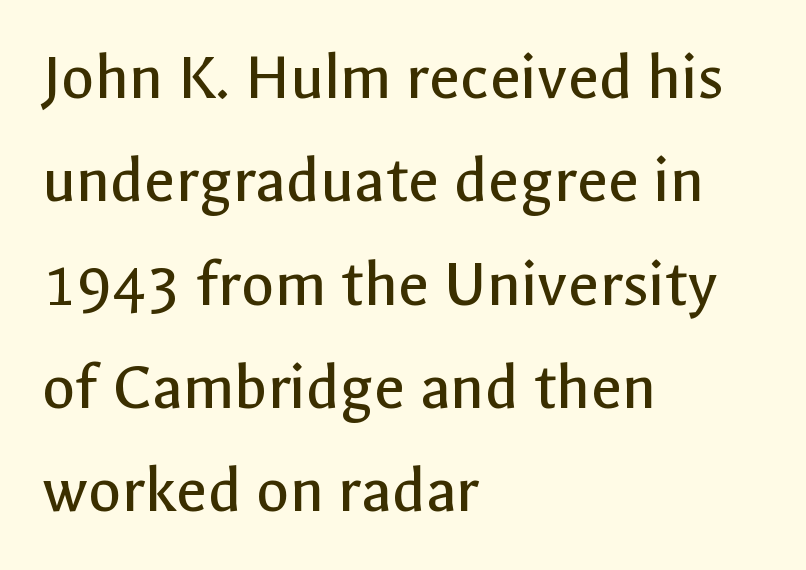
The image shows 68 px regular-weight sans-serif type, upright; set left-aligned, normal line spacing (1.52x), normal letter spacing, not underlined; a medium x-height.
